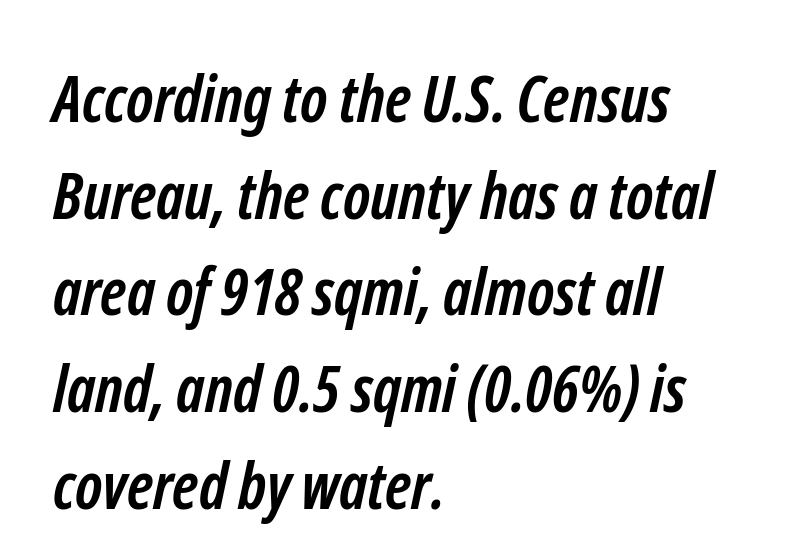
The image shows 64 px semibold, condensed sans-serif type; set left-aligned, normal line spacing (1.51x), normal letter spacing, not underlined; low stroke contrast and a medium x-height.
